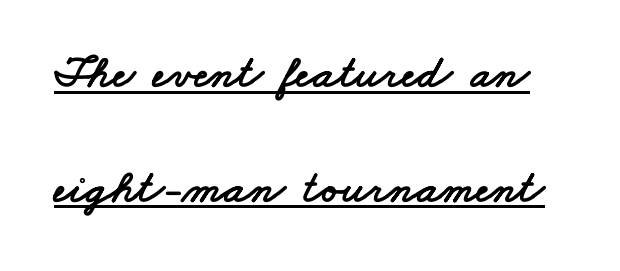
The image shows 47 px wide sans-serif type; set loose line spacing (2.44x), normal letter spacing, underlined; low stroke contrast and a small x-height.
